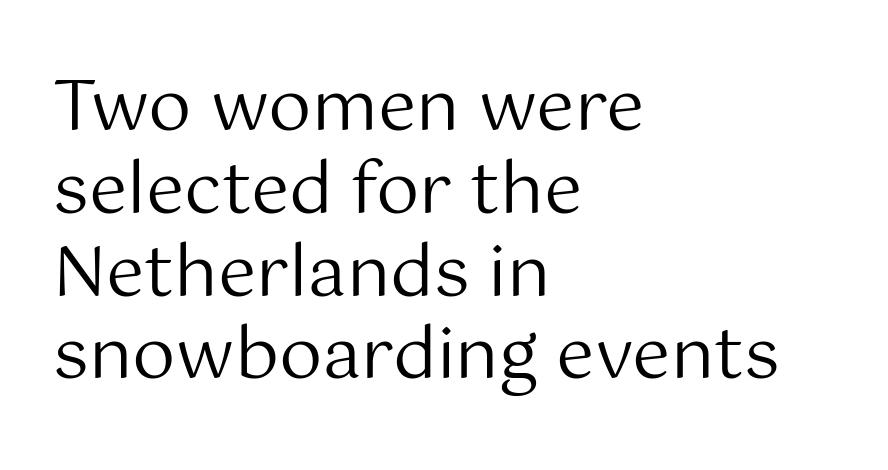
The characters display no serif detailing; their extremities are plain. The letters advance in unequal steps, a hallmark of proportional type. The passage shown is not underscored anywhere. The passage is arranged the way most books set body copy — flush left. Observe the ordinary spacing: letters are neighbours, not strangers. The font sits on the lighter half of the weight spectrum, regular included.
